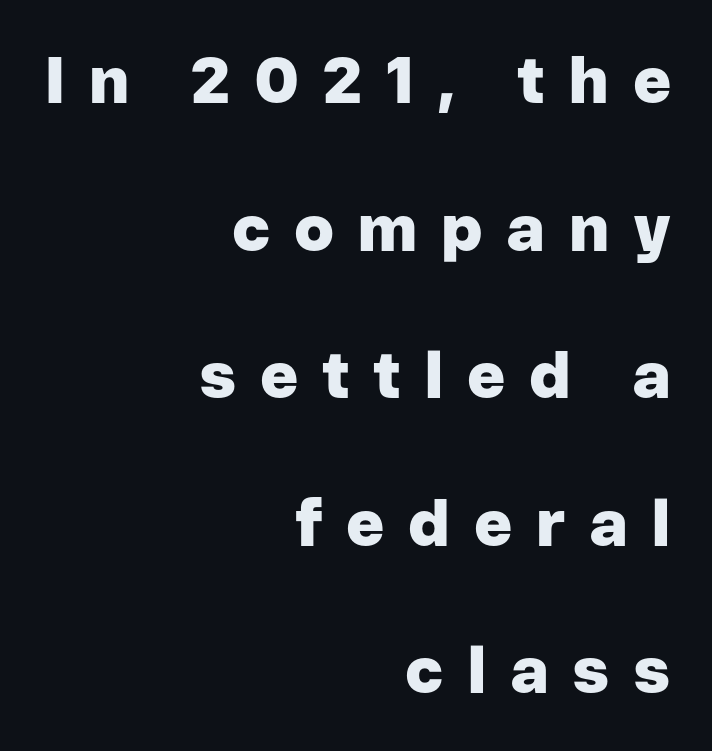
You can tell from the bare stems that sans-serif type was used. The space beneath each line is pristine and unruled. Observe the wide spacing: letters keep a clear distance from each other. Heft: maximum for text — a bold. Upright lettering throughout.
